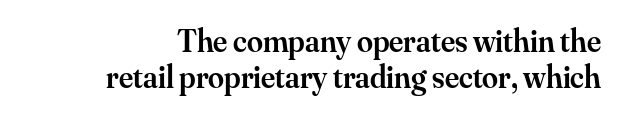
The designer went with a serif here, giving each stem small feet. These lines were composed using upright roman letters. Rule under the text: the space is simply empty. Is the letter spacing exaggerated? No — it looks like the ordinary default. These lines carry some extra weight — a demibold, not a full bold. Spacing verdict: proportional, widths tailored to each character.
